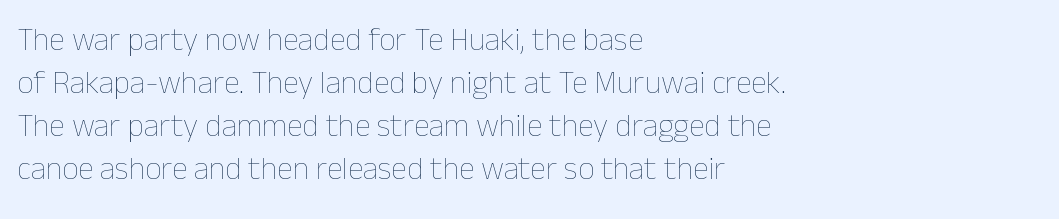
The image shows 32 px thin type, upright; set left-aligned, normal line spacing (1.34x), normal letter spacing, not underlined; low stroke contrast and a medium x-height.
